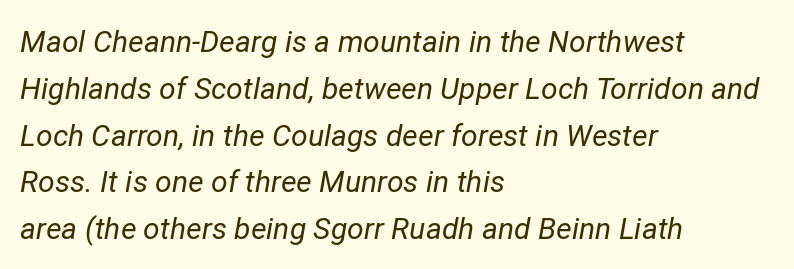
Stroke thickness stays within the range of a standard reading face or lighter. In terms of posture, this sample is oblique. Teacher's note: observe the even left margin — that is flush-left alignment. In terms of letterspacing, this is plain default setting. This sample has the flowing, uneven cadence of proportional lettering. Type without underlining.
